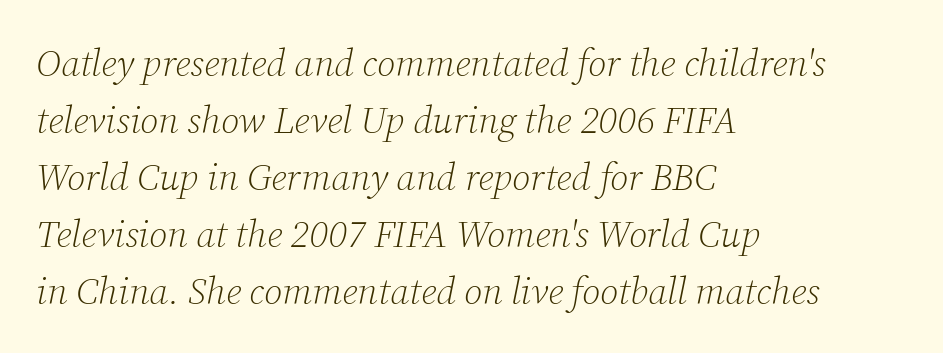
Is this a sans? No — the strokes have serifs. What stands out about the letter spacing? Nothing — it is the standard amount. Quick note: italic. Honestly, there is no underline to notice here at all. Evenly set lines give the paragraph a standard silhouette. Bold? No — there's no thickening of the strokes.
